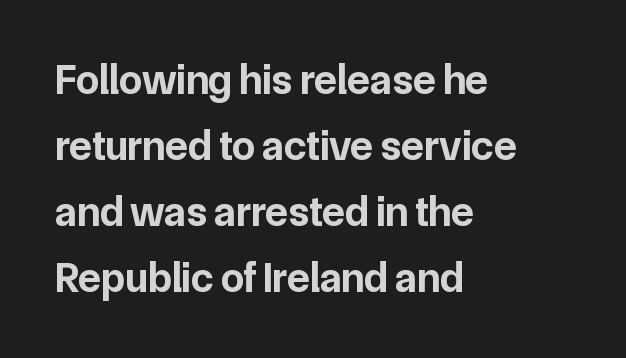
The glyphs are unaccompanied by any horizontal stroke below them. Look at the bottom of the vertical strokes: they stop flat, with no serifs. Italic? Not at all — the glyphs are vertical. How are the letters spaced? Ordinarily, with no added tracking. These words are printed bold, with thick strokes throughout.
